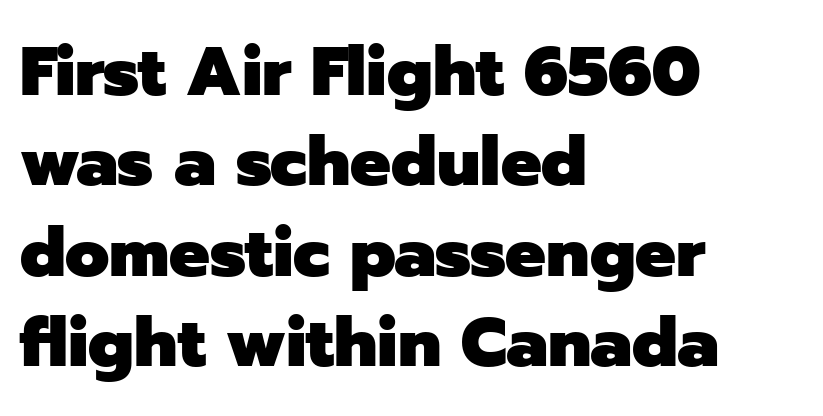
Quick note: interline space is typical. Each word holds together tightly as a unit, with standard inter-letter gaps. Typesetter's note: full bold, strokes at maximum text heaviness. Line beginnings align vertically; line endings do not. Bare-footed words on every line.
